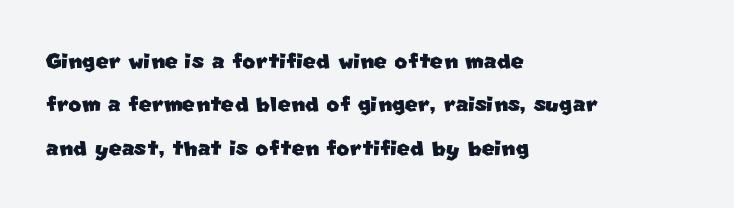
The image shows 28 px sans-serif type; set left-aligned, normal line spacing (1.55x), normal letter spacing, not underlined; low stroke contrast and a large x-height.
